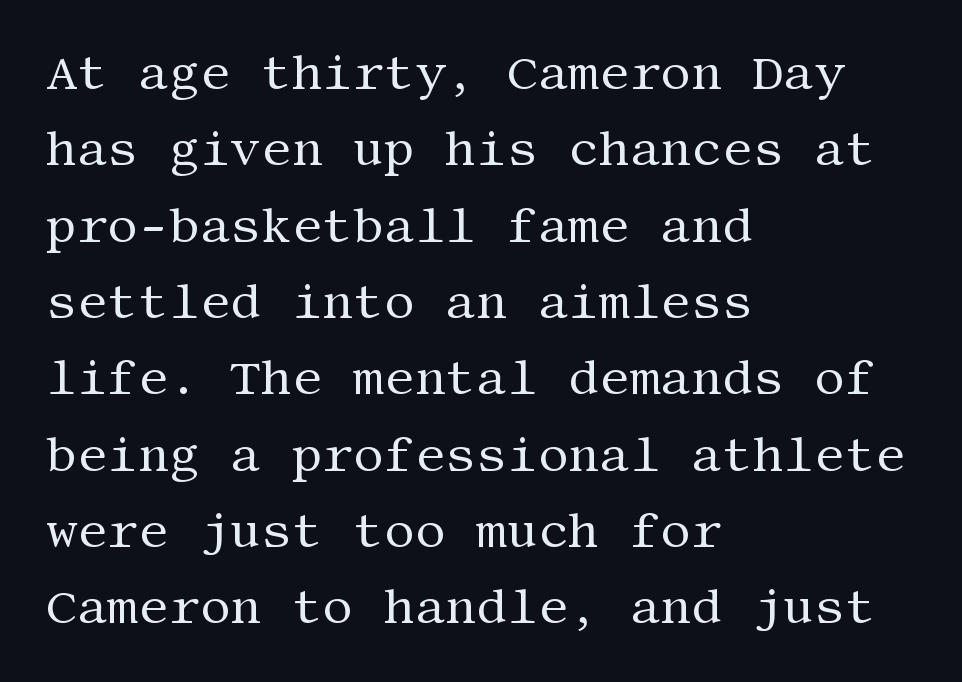
It's the straight-up-and-down kind of type. Bold? No — there's no thickening of the strokes. Descender tails drop into unmarked territory. Every row of glyphs begins at an identical x-position on the left. The letterforms sit shoulder to shoulder at normal distance.
